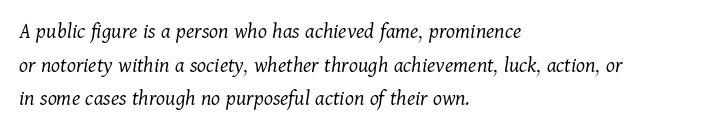
Q: Is the text bold? A: No.
Q: Is the text italic (slanted)? A: Yes, it leans right by about 11 degrees.
Q: Is the text underlined? A: No.
Q: How is the paragraph aligned? A: Left-aligned.
Q: Is the spacing between letters normal or unusually wide? A: Normal.
Q: Is the spacing between lines tight, normal or loose? A: Normal.
